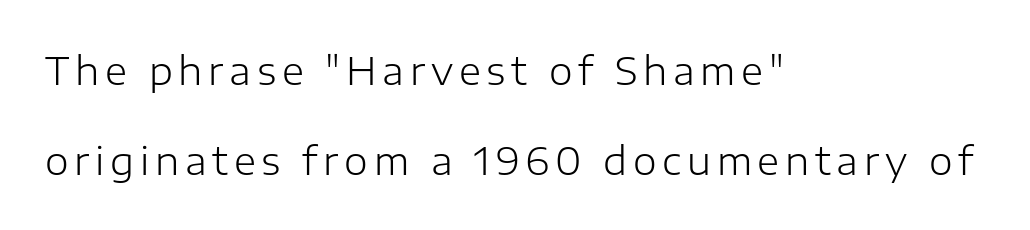
This is roman type, the default non-slanted kind. Proportional: the letters do not fall into vertical columns. The gap between lines stays unmarked. The line-height multiplier appears high, well above default. In CSS terms this would be text-align: left. Compared with a typical body face, this is equally light or lighter still.
